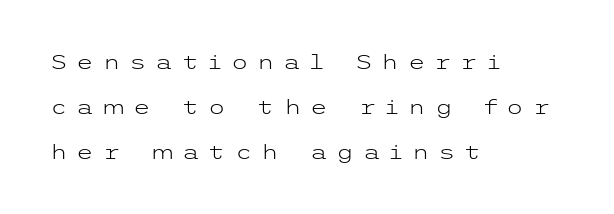
Leftover space on each line is placed entirely after the last word. Stems and bowls with no extra thickness — not bold. Reading down the column, the eye jumps a long way to each next line. The glyphs are unaccompanied by any horizontal stroke below them.
